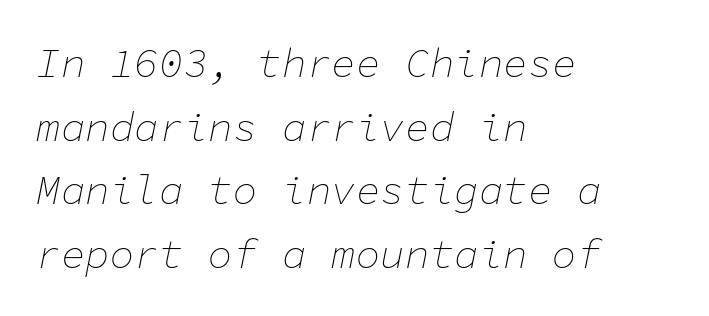
{"italic": "yes", "lean": "right", "slant_degrees": 11, "bold": "no", "weight": "thin", "width": "normal", "stroke_contrast": "low", "x_height": "medium", "monospaced": "yes", "underline": "no", "align": "left", "line_spacing": "normal", "line_spacing_ratio": 1.55, "letter_spacing": "normal", "letter_spacing_em": 0.0, "glyph_px": 41}
